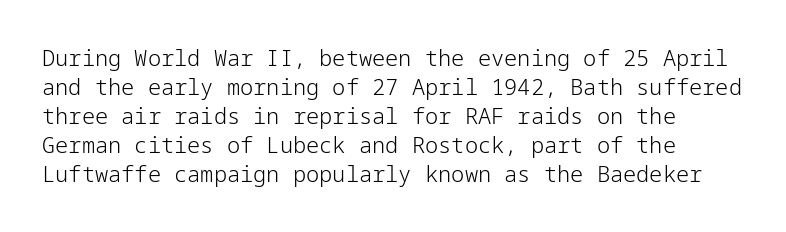
The image shows 22 px text type, upright; set normal line spacing (1.32x), normal letter spacing, not underlined.
